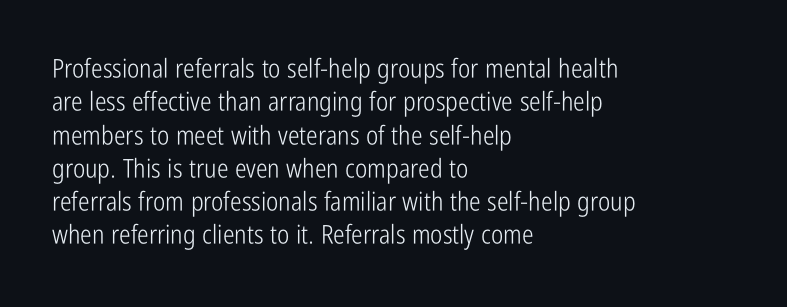
{"italic": "no", "bold": "no", "underline": "no", "align": "left", "line_spacing": "normal", "line_spacing_ratio": 1.28, "letter_spacing": "normal", "letter_spacing_em": 0.0, "glyph_px": 26}
